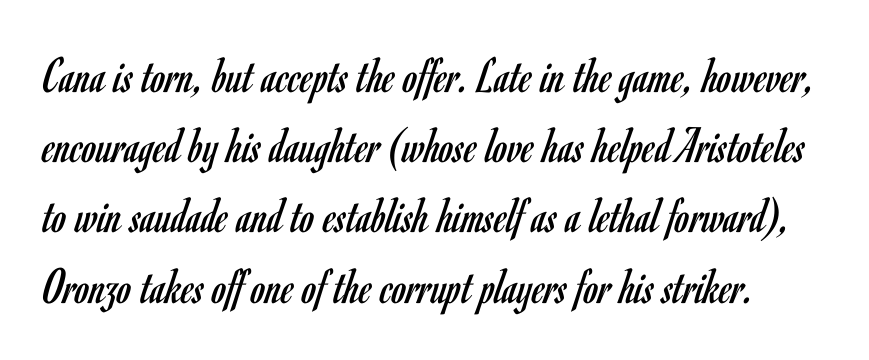
The image shows 52 px regular-weight, condensed sans-serif type; set normal line spacing (1.35x), normal letter spacing, not underlined; low stroke contrast and a small x-height.
